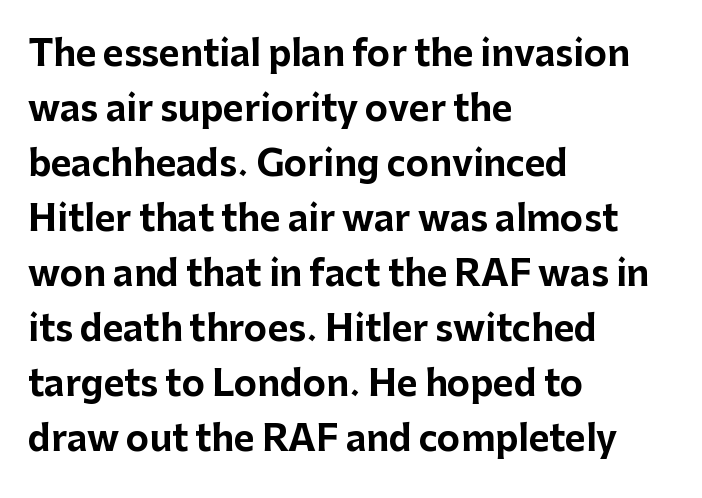
The face used here is a sans, in the tradition of grotesques and geometrics. Ordinary non-slanted type is in use. Character widths vary here, with narrow letters taking less room than wide ones. The strokes are fattened all the way to bold. Regarding leading, the lines here are spaced in the standard way.
